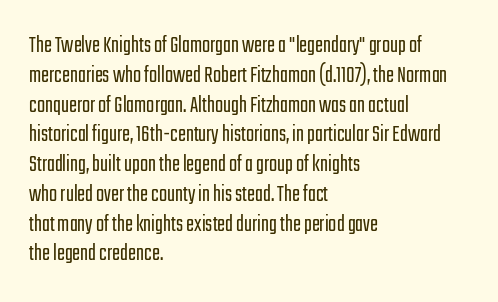
The image shows 24 px text type, upright; set left-aligned, line spacing 1.24x, normal letter spacing, not underlined.
